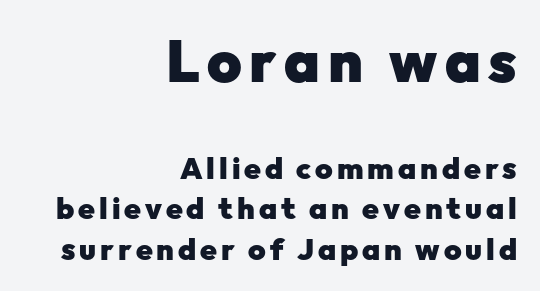
Q: Is the text bold? A: Yes.
Q: Is the text italic (slanted)? A: No, it is upright.
Q: Is the typeface a serif or a sans-serif typeface? A: Sans-serif.
Q: Is the text underlined? A: No.
Q: How is the paragraph aligned? A: Right-aligned.
Q: Is the spacing between lines tight, normal or loose? A: Normal.
Q: Which block of text is set in a larger size, the first (top) or the second (bottom)? A: The first (top) one.
Q: Width (condensed, normal, or wide)? A: Normal.
Q: Stroke contrast? A: Low.
Q: x-height? A: Medium.
Q: Monospaced? A: No.
